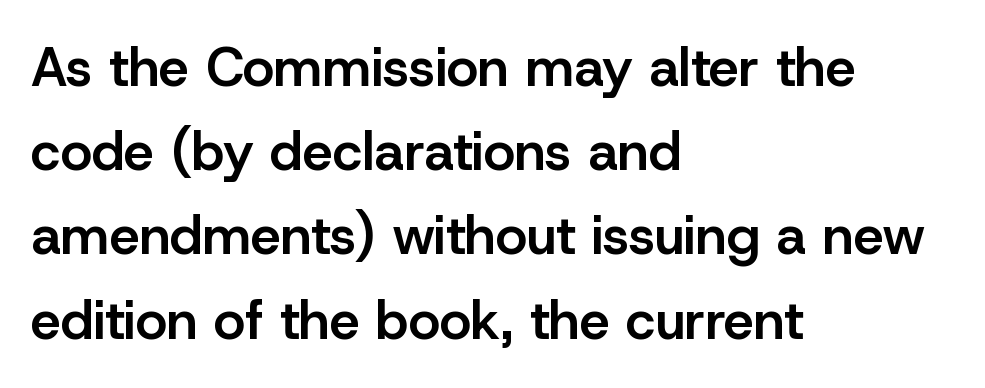
Q: Is the text bold? A: Semi-bold.
Q: Is the text italic (slanted)? A: No, it is upright.
Q: Is the typeface a serif or a sans-serif typeface? A: Sans-serif.
Q: Is the text underlined? A: No.
Q: How is the paragraph aligned? A: Left-aligned.
Q: Is the spacing between letters normal or unusually wide? A: Normal.
Q: Is the spacing between lines tight, normal or loose? A: Normal.
Q: Width (condensed, normal, or wide)? A: Normal.
Q: Stroke contrast? A: Low.
Q: x-height? A: Medium.
Q: Monospaced? A: No.
